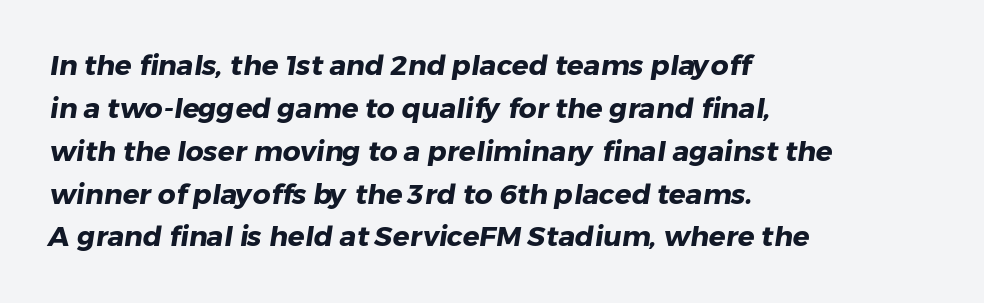
Q: Is the text bold? A: Yes.
Q: Is the typeface a serif or a sans-serif typeface? A: Sans-serif.
Q: Is the text underlined? A: No.
Q: How is the paragraph aligned? A: Left-aligned.
Q: Is the spacing between letters normal or unusually wide? A: Normal.
Q: Is the spacing between lines tight, normal or loose? A: Normal.
Q: Width (condensed, normal, or wide)? A: Normal.
Q: Stroke contrast? A: Low.
Q: x-height? A: Medium.
Q: Monospaced? A: No.
